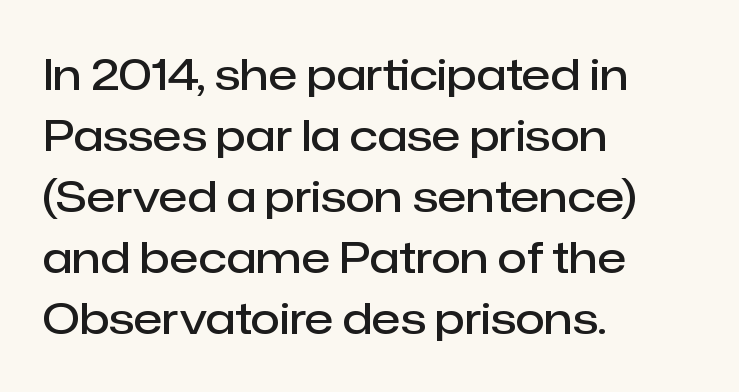
{"serif": "no", "italic": "no", "bold": "semi", "weight": "semibold", "width": "normal", "stroke_contrast": "low", "x_height": "medium", "monospaced": "no", "underline": "no", "align": "left", "line_spacing": "normal", "line_spacing_ratio": 1.42, "letter_spacing": "normal", "letter_spacing_em": 0.0, "glyph_px": 43}
